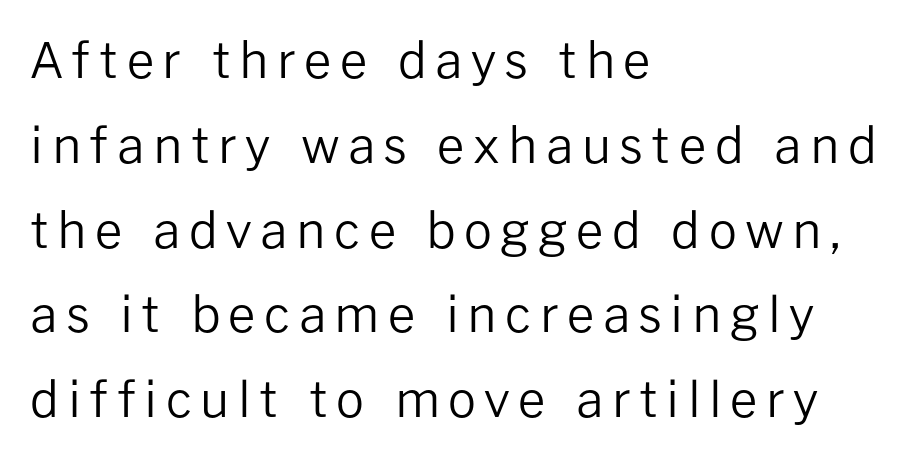
The image shows 49 px regular-weight sans-serif type, upright; set left-aligned, line spacing 1.73x, not underlined; low stroke contrast and a medium x-height.
